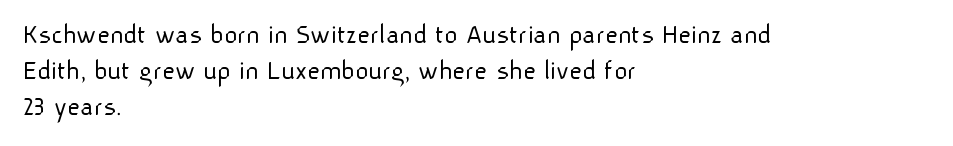
Q: Is the text bold? A: No.
Q: Is the text italic (slanted)? A: No, it is upright.
Q: Is the typeface a serif or a sans-serif typeface? A: Sans-serif.
Q: Is the text underlined? A: No.
Q: How is the paragraph aligned? A: Left-aligned.
Q: Is the spacing between letters normal or unusually wide? A: Normal.
Q: Is the spacing between lines tight, normal or loose? A: Normal.
Q: Width (condensed, normal, or wide)? A: Normal.
Q: Stroke contrast? A: Low.
Q: x-height? A: Medium.
Q: Monospaced? A: No.
